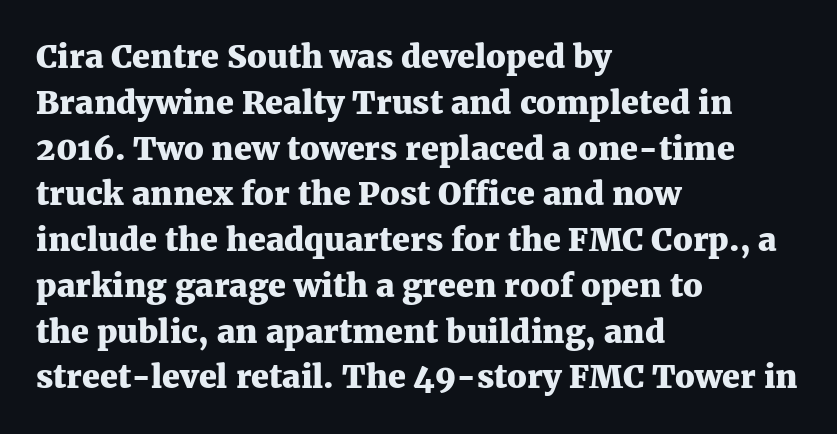
Letter spacing: default. Characters remain perfectly vertical along every line. These lines are rendered in a variable-pitch font. The font is running at its bold setting. You can tell from the footed stems that serif type was used.
